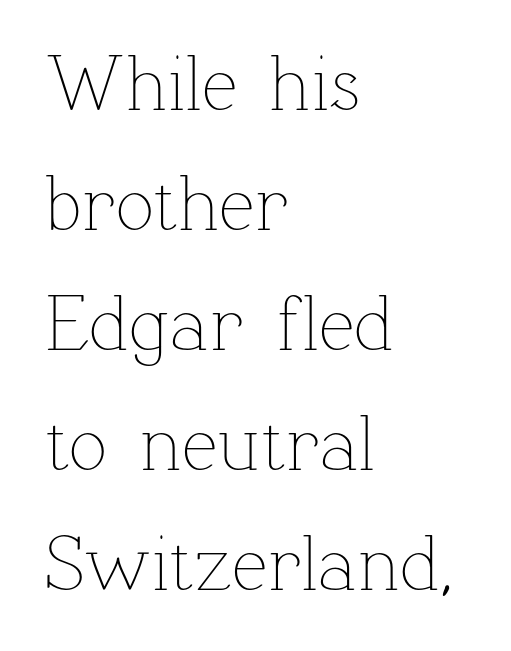
The image shows 80 px thin type, upright; set left-aligned, normal line spacing (1.5x), normal letter spacing, not underlined; low stroke contrast and a medium x-height.
